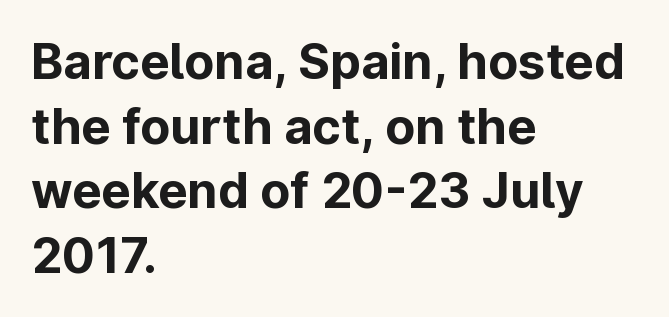
Italic? Not at all — the glyphs are vertical. Words appear dense and cohesive because spacing is normal. Check under the words: just untouched page. Each letter keeps its own natural width here, so spacing adapts to shape.
